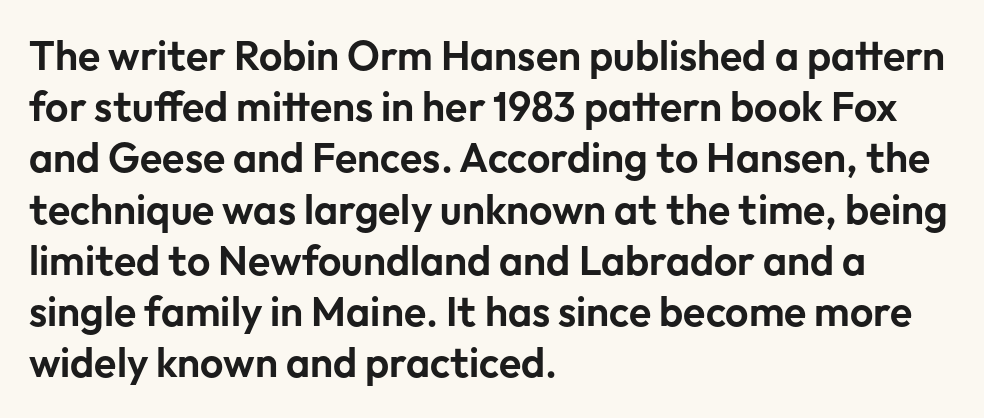
Q: Is the text italic (slanted)? A: No, it is upright.
Q: Is the typeface a serif or a sans-serif typeface? A: Sans-serif.
Q: Is the text underlined? A: No.
Q: How is the paragraph aligned? A: Left-aligned.
Q: Is the spacing between letters normal or unusually wide? A: Normal.
Q: Is the spacing between lines tight, normal or loose? A: Normal.
Q: Width (condensed, normal, or wide)? A: Normal.
Q: Stroke contrast? A: Low.
Q: x-height? A: Medium.
Q: Monospaced? A: No.
